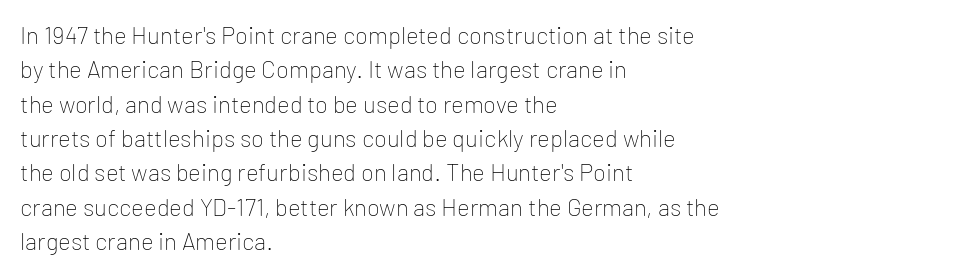
{"italic": "no", "bold": "no", "underline": "no", "align": "left", "line_spacing": "normal", "line_spacing_ratio": 1.43, "letter_spacing": "normal", "letter_spacing_em": 0.0, "glyph_px": 24}
